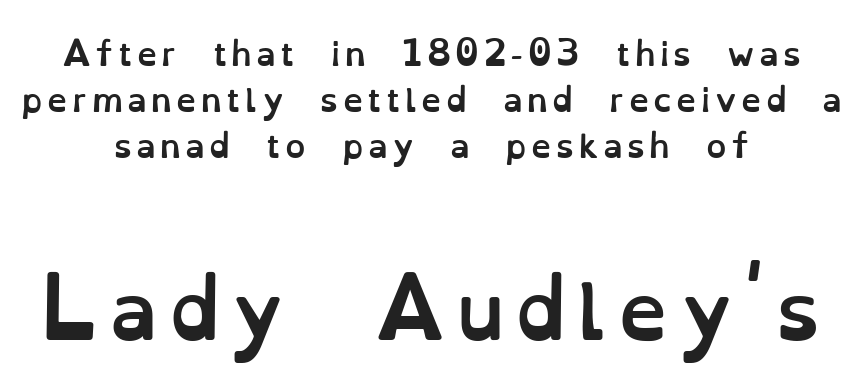
The image shows 79 px semibold type, upright; set centered, normal line spacing (1.44x), not underlined; the second (bottom) block is 2.47x larger; low stroke contrast and a small x-height.
